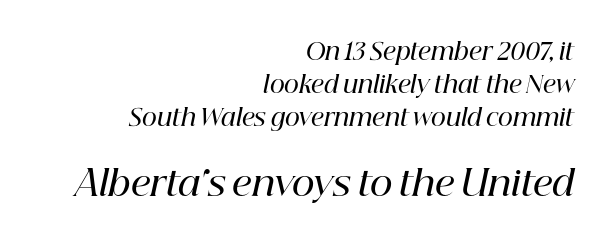
The image shows 35 px semibold serif type, italic (leaning right); set right-aligned, normal line spacing (1.44x), normal letter spacing, not underlined; the second (bottom) block is 1.52x larger; high stroke contrast and a medium x-height.
